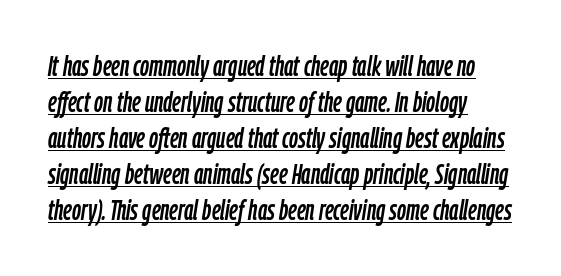
Proportional: the letters do not fall into vertical columns. Nobody touched the tracking dial on this one. What decoration does the sample have? An underline. Normally led — the rows are evenly, conventionally spaced. Posture: slanted.
